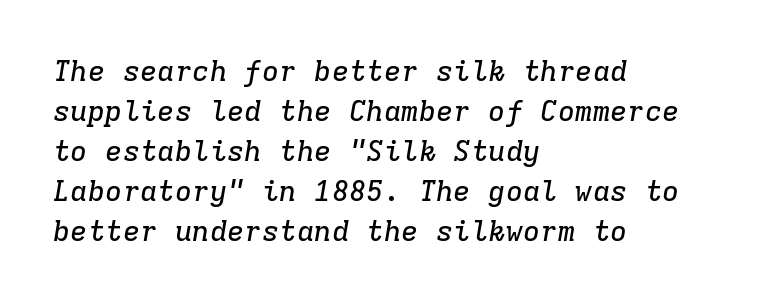
{"serif": "yes", "italic": "yes", "lean": "right", "slant_degrees": 9, "width": "normal", "stroke_contrast": "low", "x_height": "medium", "monospaced": "yes", "underline": "no", "align": "left", "line_spacing": "normal", "line_spacing_ratio": 1.38, "letter_spacing": "normal", "letter_spacing_em": 0.0, "glyph_px": 29}
